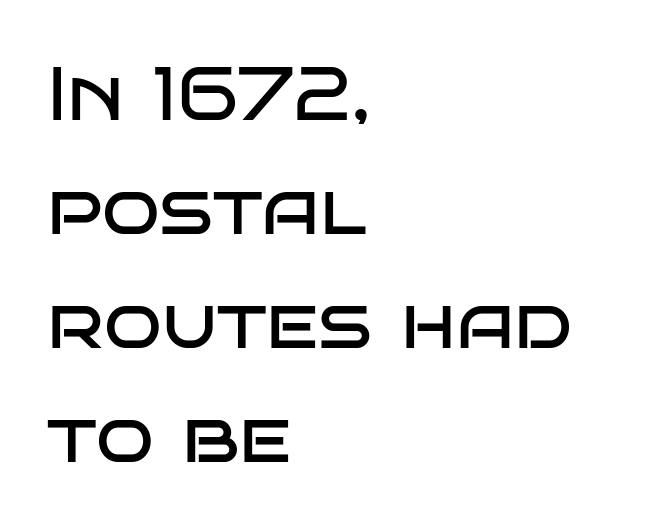
The image shows 76 px regular-weight, wide sans-serif type, upright; set left-aligned, normal line spacing (1.5x), normal letter spacing, not underlined; low stroke contrast and a large x-height.
